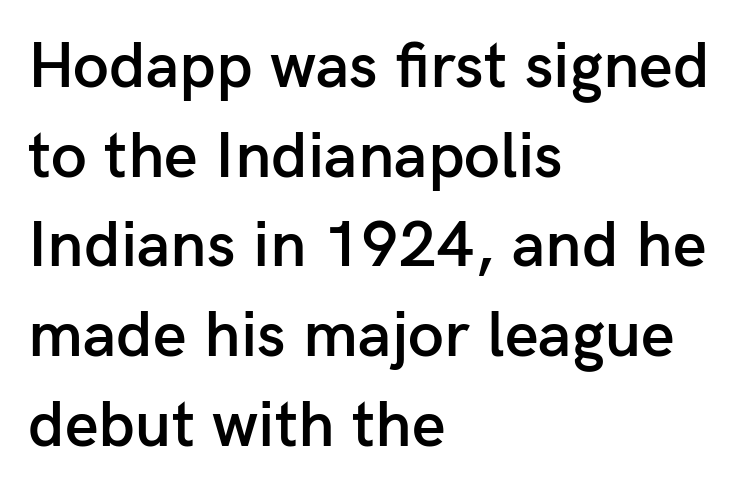
Q: Is the text bold? A: Semi-bold.
Q: Is the text italic (slanted)? A: No, it is upright.
Q: Is the typeface a serif or a sans-serif typeface? A: Sans-serif.
Q: Is the text underlined? A: No.
Q: How is the paragraph aligned? A: Left-aligned.
Q: Is the spacing between letters normal or unusually wide? A: Normal.
Q: Is the spacing between lines tight, normal or loose? A: Normal.
Q: Width (condensed, normal, or wide)? A: Normal.
Q: Stroke contrast? A: Low.
Q: x-height? A: Medium.
Q: Monospaced? A: No.
